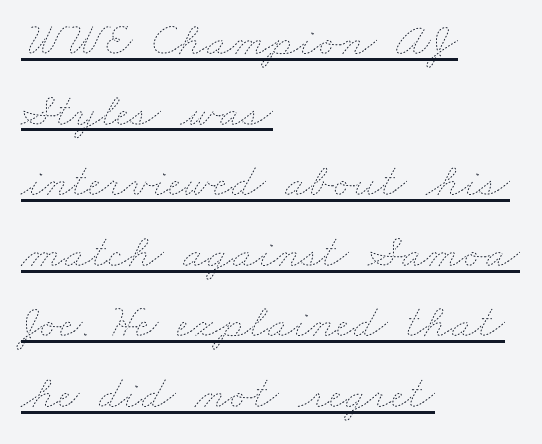
The letters look calm and open, with moderate or lighter stems. What decoration does the sample have? An underline. Note the varied advance widths — an 'i' is clearly narrower than an 'm'. Successive baselines arrive at the customary interval. Letter spacing: default. The ragged edge is on the right, which tells us the setting is flush left.
